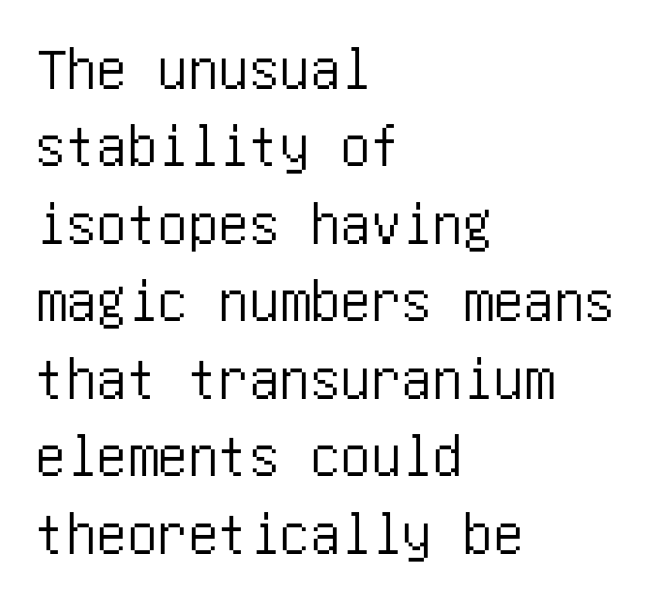
The image shows 61 px condensed sans-serif type, upright; set left-aligned, normal line spacing (1.27x), normal letter spacing, not underlined; low stroke contrast and a large x-height.
